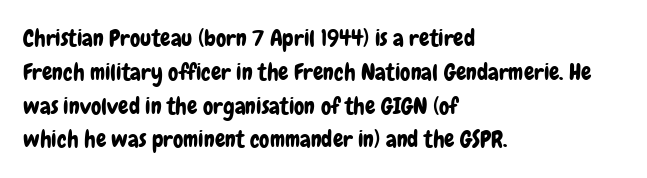
Left-aligned paragraph, ragged on the right. Compared with typical body copy, the letter spacing here is the same. A roman cut, with each character standing at attention. Baseline-to-baseline distance is the conventional proportion of letter height. The string is rendered with underlining switched off.
